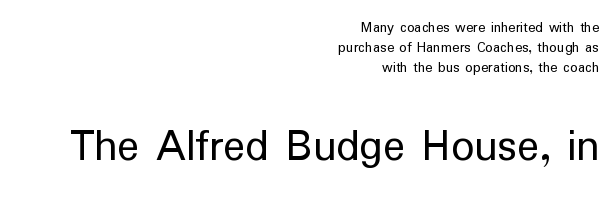
The compositor pushed each line to the right boundary. This rendering employs a face without finishing strokes, i.e., a sans-serif. Think standard paragraph weight, or any step lighter than that. The letters in the lower block stand taller than those in the block above. The letters advance in unequal steps, a hallmark of proportional type.
